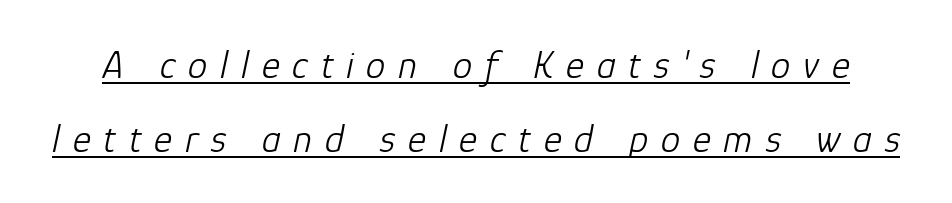
Q: Is the text bold? A: No.
Q: Is the text italic (slanted)? A: Yes, it leans right by about 12 degrees.
Q: Is the text underlined? A: Yes.
Q: Is the spacing between letters normal or unusually wide? A: Unusually wide.
Q: Width (condensed, normal, or wide)? A: Normal.
Q: Stroke contrast? A: Low.
Q: x-height? A: Medium.
Q: Monospaced? A: No.
